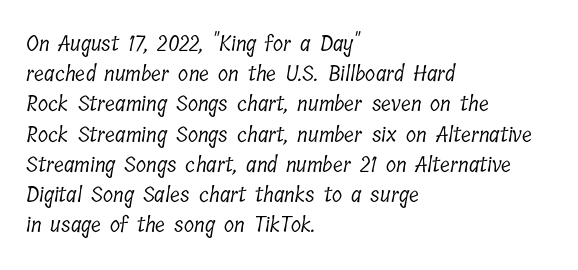
Quick note: interline space is typical. No heavy texture on the line: the type isn't bold. In CSS terms this would be text-align: left. The tracking reads as untouched default to a designer's eye. The string is rendered with underlining switched off.
